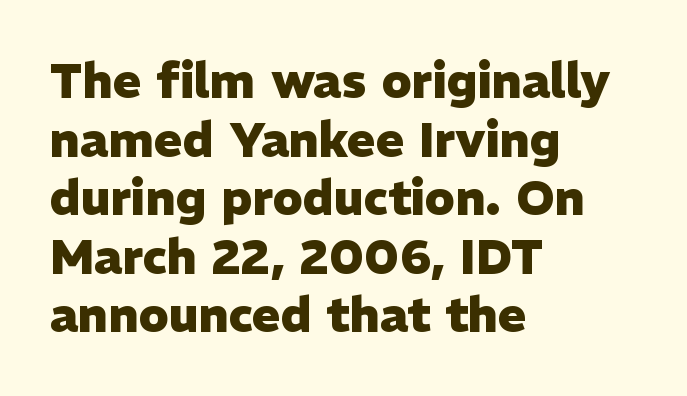
The image shows 48 px heavy sans-serif type, upright; set left-aligned, line spacing 1.22x, normal letter spacing, not underlined; low stroke contrast and a medium x-height.
